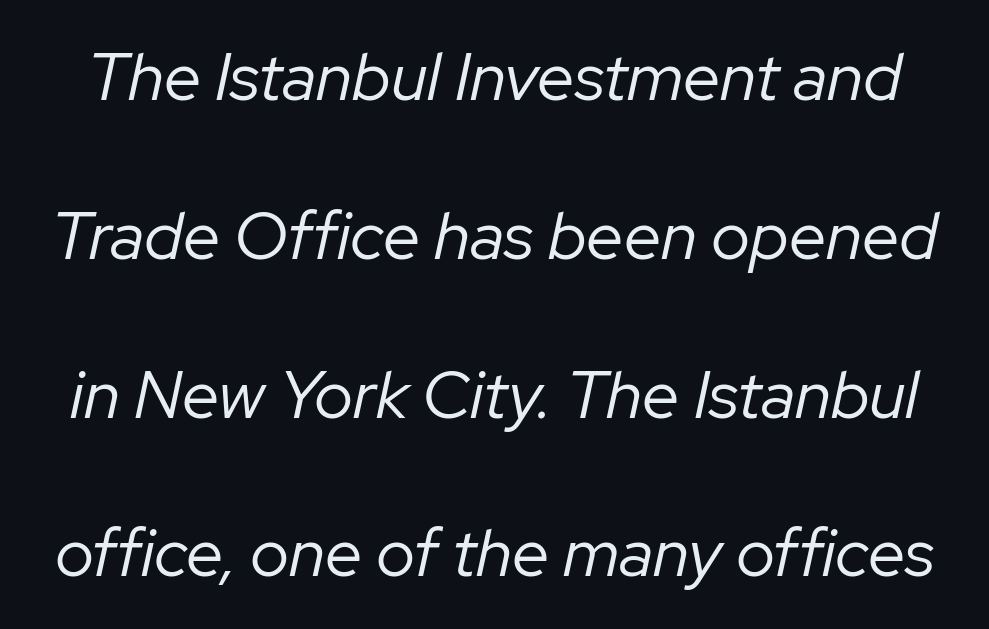
{"italic": "yes", "lean": "right", "slant_degrees": 12, "bold": "no", "weight": "regular", "width": "normal", "stroke_contrast": "low", "x_height": "medium", "monospaced": "no", "underline": "no", "line_spacing": "loose", "line_spacing_ratio": 2.37, "letter_spacing": "normal", "letter_spacing_em": 0.0, "glyph_px": 67}
